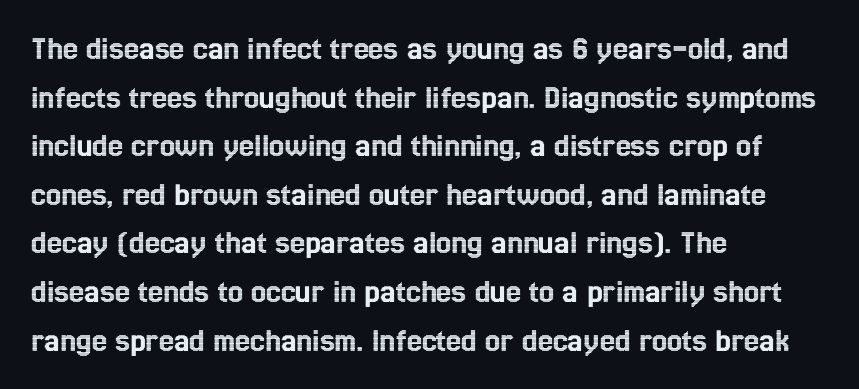
The image shows 34 px condensed type, upright; set left-aligned, normal line spacing (1.43x), normal letter spacing, not underlined; a medium x-height.
